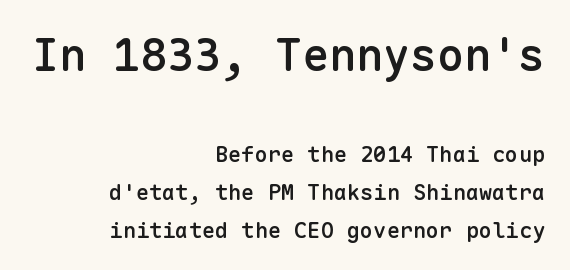
{"serif": "no", "italic": "no", "bold": "semi", "weight": "semibold", "width": "normal", "stroke_contrast": "low", "x_height": "medium", "monospaced": "yes", "underline": "no", "align": "right", "line_spacing_ratio": 1.73, "letter_spacing": "normal", "letter_spacing_em": 0.0, "larger_block": "first", "size_ratio": 2.05, "glyph_px": 45}
